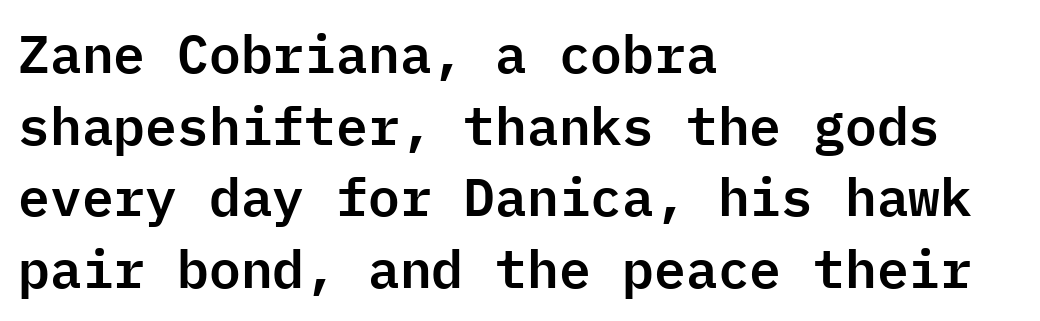
The image shows 53 px sans-serif type, upright, monospaced; set left-aligned, normal line spacing (1.35x), normal letter spacing, not underlined; low stroke contrast and a medium x-height.
